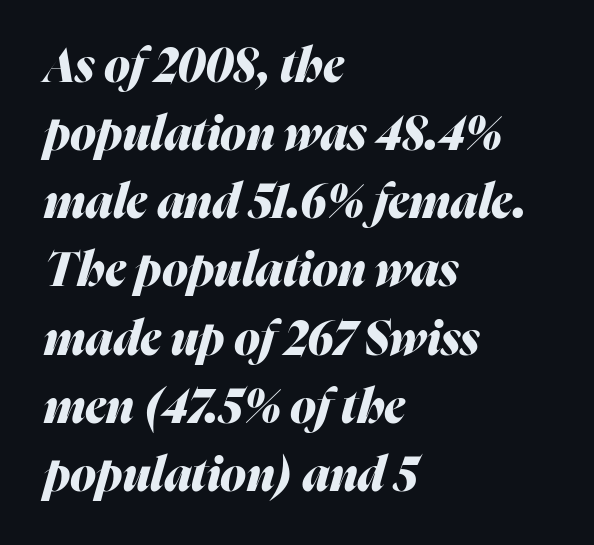
The image shows 47 px heavy type, italic (leaning right); set left-aligned, normal line spacing (1.45x), normal letter spacing, not underlined; medium stroke contrast and a medium x-height.
